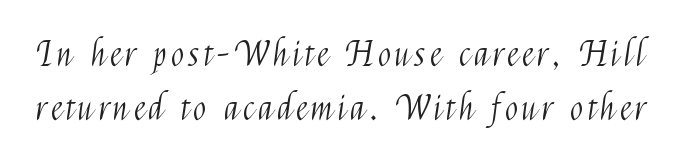
Q: Is the text bold? A: No.
Q: Is the text italic (slanted)? A: Yes.
Q: Is the typeface a serif or a sans-serif typeface? A: Sans-serif.
Q: Is the text underlined? A: No.
Q: Is the spacing between lines tight, normal or loose? A: Normal.
Q: Width (condensed, normal, or wide)? A: Condensed.
Q: Stroke contrast? A: Medium.
Q: x-height? A: Medium.
Q: Monospaced? A: No.
